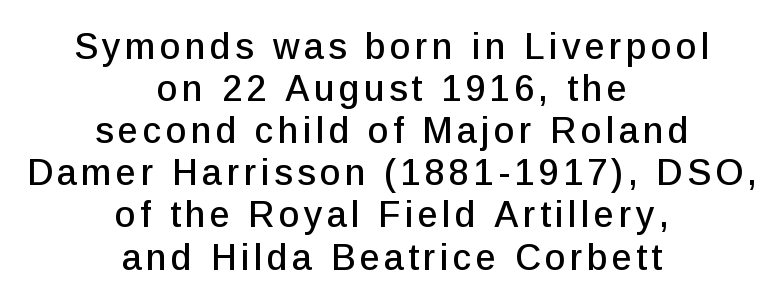
{"serif": "no", "italic": "no", "width": "normal", "stroke_contrast": "low", "x_height": "medium", "monospaced": "no", "underline": "no", "align": "center", "line_spacing_ratio": 1.17, "glyph_px": 36}
